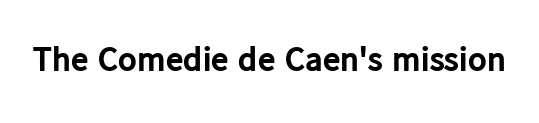
Q: Is the text bold? A: Yes.
Q: Is the text italic (slanted)? A: No, it is upright.
Q: Is the typeface a serif or a sans-serif typeface? A: Sans-serif.
Q: Is the text underlined? A: No.
Q: Is the spacing between letters normal or unusually wide? A: Normal.
Q: Width (condensed, normal, or wide)? A: Normal.
Q: Stroke contrast? A: Low.
Q: x-height? A: Medium.
Q: Monospaced? A: No.
